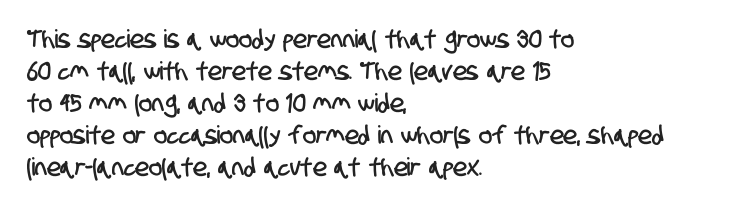
{"underline": "no", "align": "left", "line_spacing": "normal", "line_spacing_ratio": 1.28, "letter_spacing": "normal", "letter_spacing_em": 0.0, "glyph_px": 25}
